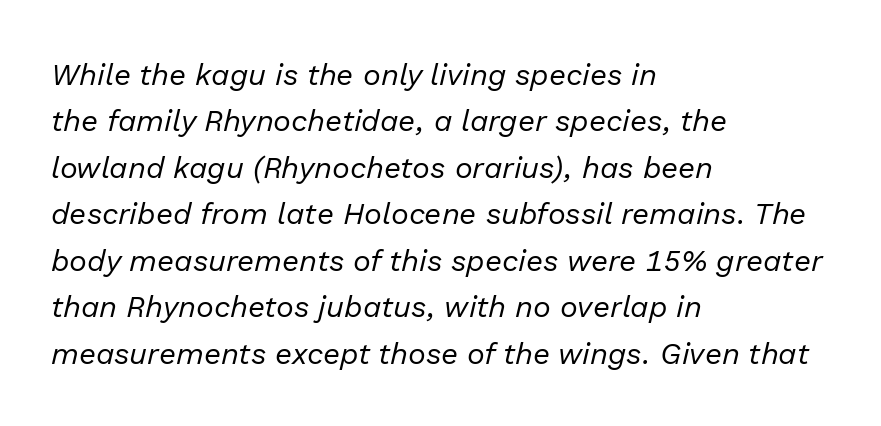
Q: Is the text bold? A: No.
Q: Is the text italic (slanted)? A: Yes, it leans right by about 13 degrees.
Q: Is the text underlined? A: No.
Q: How is the paragraph aligned? A: Left-aligned.
Q: Is the spacing between letters normal or unusually wide? A: Normal.
Q: Is the spacing between lines tight, normal or loose? A: Normal.
Q: Width (condensed, normal, or wide)? A: Normal.
Q: Stroke contrast? A: Low.
Q: x-height? A: Medium.
Q: Monospaced? A: No.
